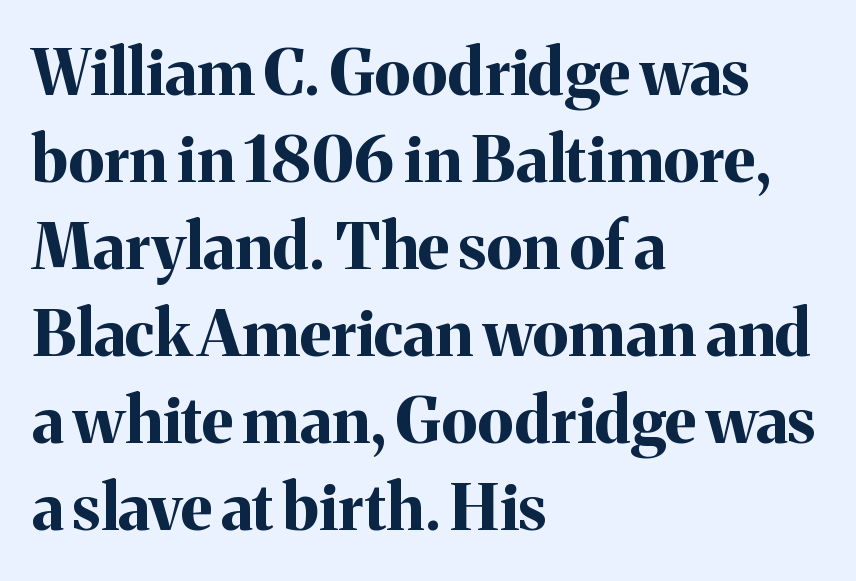
{"serif": "yes", "italic": "no", "bold": "yes", "weight": "bold", "width": "normal", "stroke_contrast": "medium", "x_height": "medium", "monospaced": "no", "underline": "no", "align": "left", "line_spacing": "normal", "line_spacing_ratio": 1.36, "letter_spacing": "normal", "letter_spacing_em": 0.0, "glyph_px": 64}
